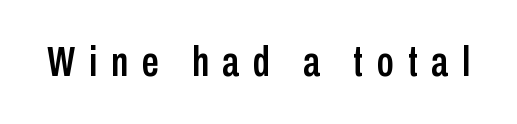
Q: Is the text italic (slanted)? A: No, it is upright.
Q: Is the typeface a serif or a sans-serif typeface? A: Sans-serif.
Q: Is the text underlined? A: No.
Q: Is the spacing between letters normal or unusually wide? A: Unusually wide.
Q: Width (condensed, normal, or wide)? A: Condensed.
Q: Stroke contrast? A: Low.
Q: x-height? A: Medium.
Q: Monospaced? A: No.
